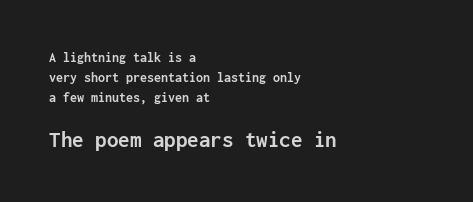
{"italic": "no", "bold": "yes", "underline": "no", "align": "left", "line_spacing": "normal", "line_spacing_ratio": 1.42, "letter_spacing": "normal", "letter_spacing_em": 0.0, "larger_block": "second", "size_ratio": 1.64, "glyph_px": 23}
